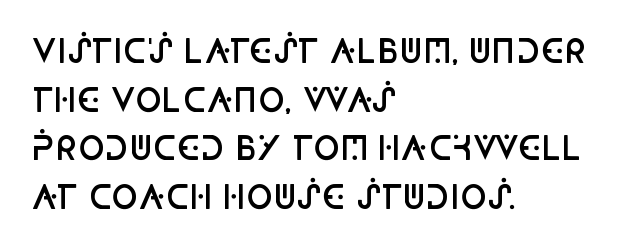
The image shows 32 px semibold, condensed sans-serif type, upright; set left-aligned, normal line spacing (1.52x), normal letter spacing, not underlined; low stroke contrast and a large x-height.
